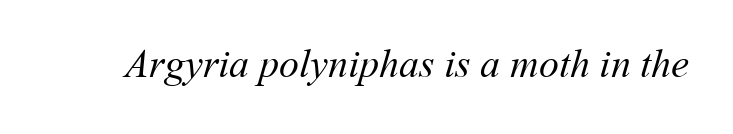
Words float on clear page, feet unadorned. What stands out about the letter spacing? Nothing — it is the standard amount. No chunkiness to these letters — they're not bold. Each letter keeps its own natural width here, so spacing adapts to shape.
